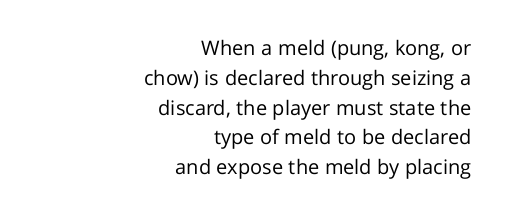
{"italic": "no", "bold": "no", "underline": "no", "align": "right", "line_spacing": "normal", "line_spacing_ratio": 1.49, "letter_spacing": "normal", "letter_spacing_em": 0.0, "glyph_px": 20}
